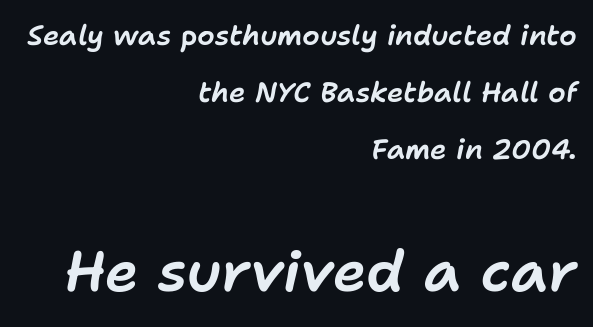
Q: Is the text italic (slanted)? A: Yes, it leans right by about 11 degrees.
Q: Is the text underlined? A: No.
Q: How is the paragraph aligned? A: Right-aligned.
Q: Is the spacing between letters normal or unusually wide? A: Normal.
Q: Is the spacing between lines tight, normal or loose? A: Loose.
Q: Which block of text is set in a larger size, the first (top) or the second (bottom)? A: The second (bottom) one.
Q: Width (condensed, normal, or wide)? A: Normal.
Q: Stroke contrast? A: Low.
Q: x-height? A: Medium.
Q: Monospaced? A: No.
